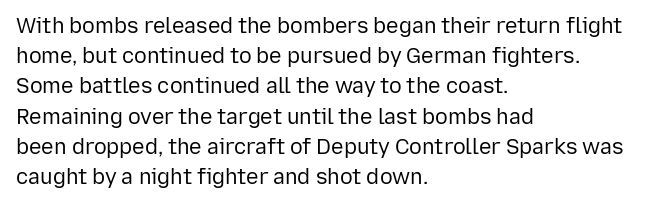
Q: Is the text bold? A: No.
Q: Is the text italic (slanted)? A: No, it is upright.
Q: Is the text underlined? A: No.
Q: How is the paragraph aligned? A: Left-aligned.
Q: Is the spacing between letters normal or unusually wide? A: Normal.
Q: Is the spacing between lines tight, normal or loose? A: Normal.
